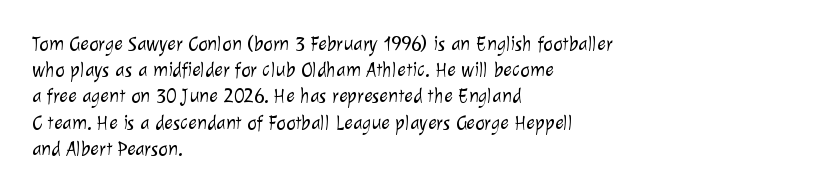
The image shows 20 px text type; set left-aligned, normal line spacing (1.31x), normal letter spacing, not underlined.
